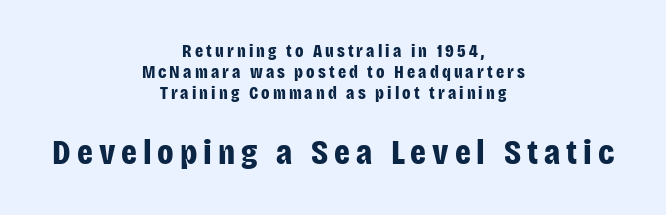
I'd describe the lettering as bold — thick and assertive. Serif or sans? Sans — the stroke terminals are bare. Top chunk: small. Bottom chunk: large. Looks like regular typesetting: each glyph gets only the width it needs. Every character sits straight up, as roman type does.
